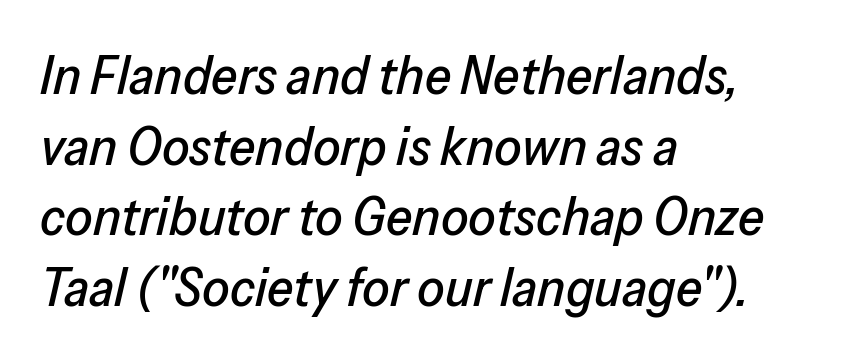
Q: Is the text italic (slanted)? A: Yes, it leans right by about 13 degrees.
Q: Is the text underlined? A: No.
Q: How is the paragraph aligned? A: Left-aligned.
Q: Is the spacing between letters normal or unusually wide? A: Normal.
Q: Is the spacing between lines tight, normal or loose? A: Normal.
Q: Width (condensed, normal, or wide)? A: Normal.
Q: Stroke contrast? A: Low.
Q: x-height? A: Medium.
Q: Monospaced? A: No.
